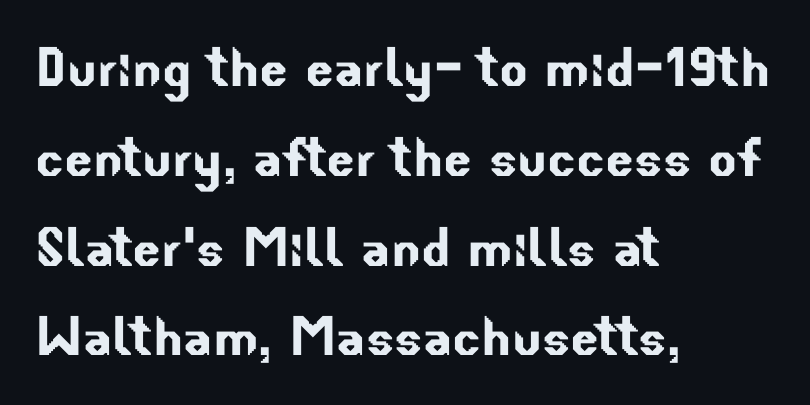
A typesetter would call this proportional, since set widths differ per character. Visually the block forms a straight wall on the left and a jagged coastline on the right. These lines sit exactly where default settings would place them. To sum up the face: it is a sans, with no serifs. No extra tracking has been applied to these lines. A bare baseline throughout the passage.
